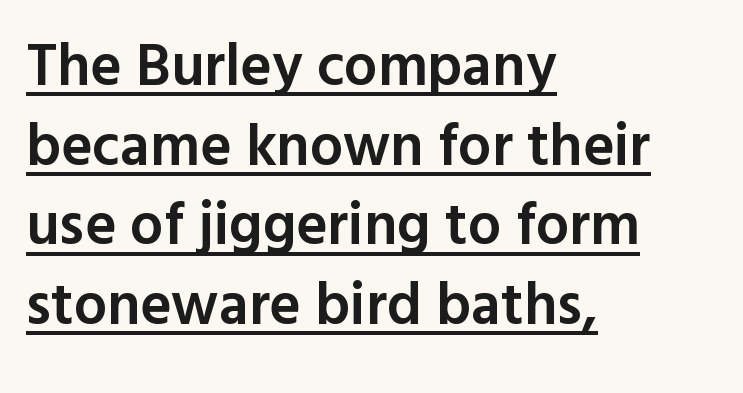
{"serif": "no", "italic": "no", "bold": "semi", "weight": "semibold", "width": "normal", "x_height": "medium", "monospaced": "no", "underline": "yes", "align": "left", "line_spacing": "normal", "line_spacing_ratio": 1.35, "letter_spacing": "normal", "letter_spacing_em": 0.0, "glyph_px": 59}
